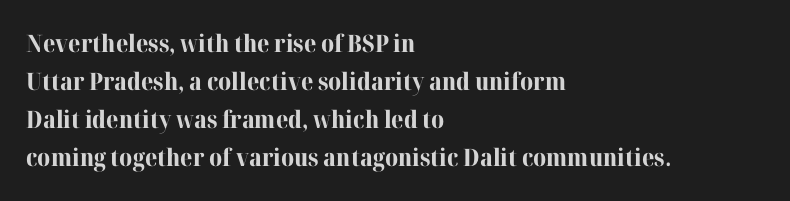
{"italic": "no", "bold": "yes", "underline": "no", "align": "left", "line_spacing": "normal", "line_spacing_ratio": 1.59, "letter_spacing": "normal", "letter_spacing_em": 0.0, "glyph_px": 24}
